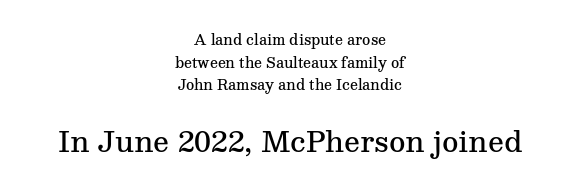
Q: Is the text bold? A: Semi-bold.
Q: Is the text italic (slanted)? A: No, it is upright.
Q: Is the typeface a serif or a sans-serif typeface? A: Serif.
Q: Is the text underlined? A: No.
Q: How is the paragraph aligned? A: Centered.
Q: Is the spacing between letters normal or unusually wide? A: Normal.
Q: Is the spacing between lines tight, normal or loose? A: Normal.
Q: Which block of text is set in a larger size, the first (top) or the second (bottom)? A: The second (bottom) one.
Q: Width (condensed, normal, or wide)? A: Normal.
Q: Stroke contrast? A: Medium.
Q: x-height? A: Medium.
Q: Monospaced? A: No.
